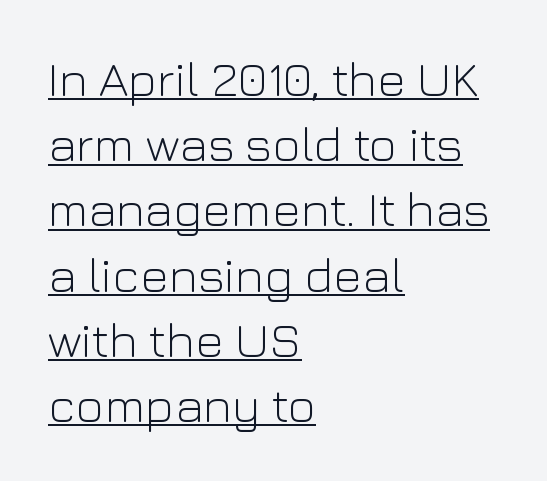
If you drew a ruler down the left edge, every line would touch it. Posture: straight, roman, zero tilt. The letterforms sit at book weight or below. The face used here appears with an underline applied. This block has exactly the height ordinary leading produces. A typesetter would label this face a sans.
